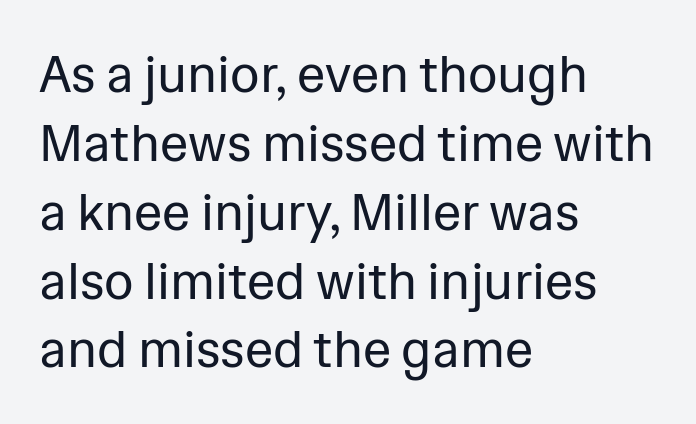
The image shows 51 px regular-weight sans-serif type, upright; set left-aligned, normal line spacing (1.35x), normal letter spacing, not underlined; low stroke contrast and a medium x-height.
